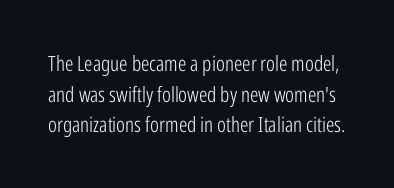
The image shows 21 px text type, upright; set normal line spacing (1.46x), normal letter spacing, not underlined.
